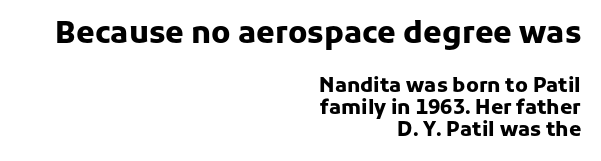
The lettering stays uniformly vertical, giving the passage a roman look. Regarding serifs, this sample does without them. Stroke thickness is high; the sample reads as a true bold. Does the leading feel generous? Not at all — it's pinched.
